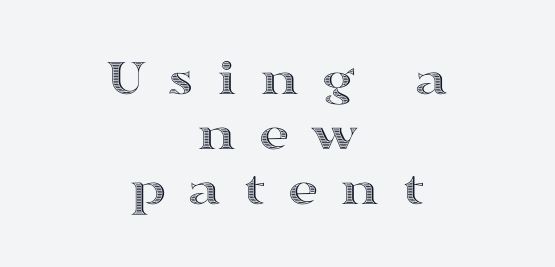
The image shows 53 px wide type, upright; set centered, tight line spacing (1.04x), unusually wide letter spacing (+0.4 em), not underlined; a medium x-height.
